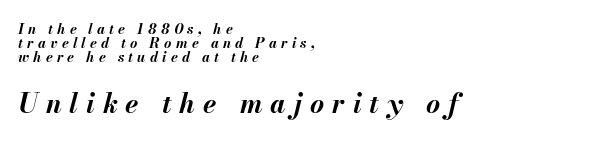
Q: Is the text bold? A: Yes.
Q: Is the text italic (slanted)? A: Yes, it leans right by about 13 degrees.
Q: Is the text underlined? A: No.
Q: How is the paragraph aligned? A: Left-aligned.
Q: Is the spacing between letters normal or unusually wide? A: Unusually wide.
Q: Is the spacing between lines tight, normal or loose? A: Tight.
Q: Which block of text is set in a larger size, the first (top) or the second (bottom)? A: The second (bottom) one.
